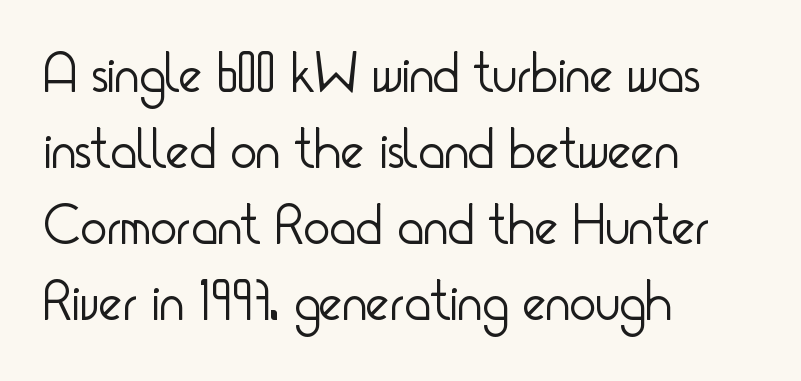
The axis of the letterforms is exactly vertical. Nope, no serifs anywhere on these letters. Does the copy run flush right? No — it runs flush left. The letters advance in unequal steps, a hallmark of proportional type. Stems and bowls with no extra thickness — not bold. The gaps between neighbouring characters are ordinary and unremarkable.
